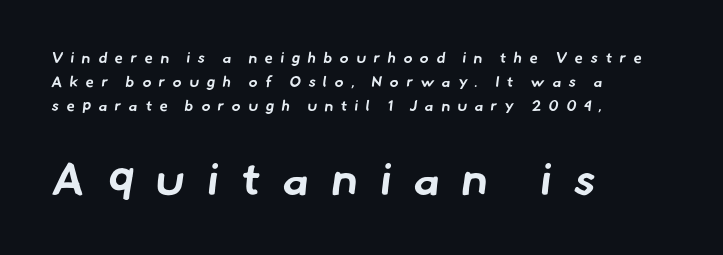
{"serif": "no", "bold": "yes", "weight": "bold", "width": "normal", "stroke_contrast": "low", "x_height": "small", "monospaced": "no", "underline": "no", "align": "left", "line_spacing": "normal", "line_spacing_ratio": 1.59, "letter_spacing": "wide", "letter_spacing_em": 0.5, "larger_block": "second", "size_ratio": 3.0, "glyph_px": 45}
